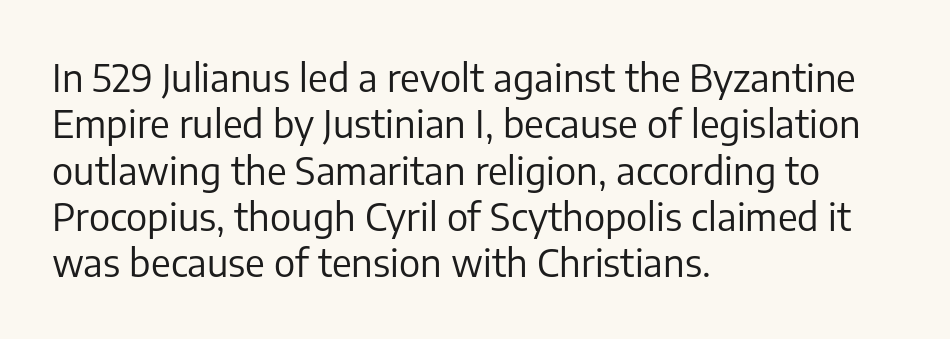
The image shows 38 px regular-weight sans-serif type, upright; set left-aligned, line spacing 1.22x, normal letter spacing, not underlined; low stroke contrast and a medium x-height.
